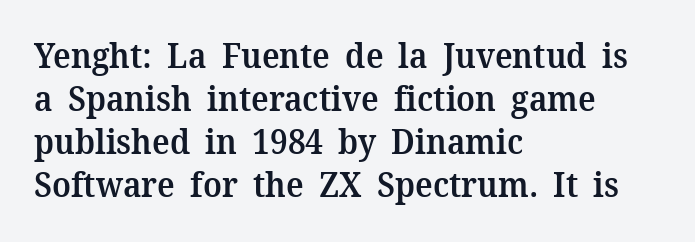
Q: Is the text bold? A: Semi-bold.
Q: Is the text italic (slanted)? A: No, it is upright.
Q: Is the typeface a serif or a sans-serif typeface? A: Serif.
Q: Is the text underlined? A: No.
Q: How is the paragraph aligned? A: Left-aligned.
Q: Is the spacing between letters normal or unusually wide? A: Normal.
Q: Is the spacing between lines tight, normal or loose? A: Normal.
Q: Width (condensed, normal, or wide)? A: Normal.
Q: Stroke contrast? A: Medium.
Q: x-height? A: Medium.
Q: Monospaced? A: No.
